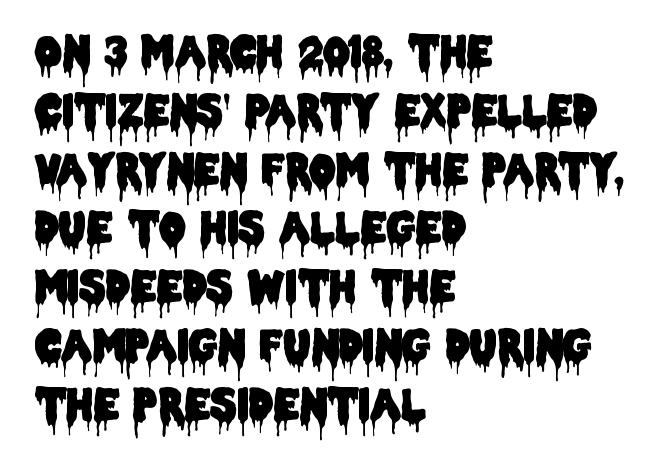
Q: Is the text italic (slanted)? A: No, it is upright.
Q: Is the typeface a serif or a sans-serif typeface? A: Sans-serif.
Q: Is the text underlined? A: No.
Q: How is the paragraph aligned? A: Left-aligned.
Q: Is the spacing between letters normal or unusually wide? A: Normal.
Q: Is the spacing between lines tight, normal or loose? A: Normal.
Q: Width (condensed, normal, or wide)? A: Condensed.
Q: Stroke contrast? A: Low.
Q: x-height? A: Large.
Q: Monospaced? A: No.
